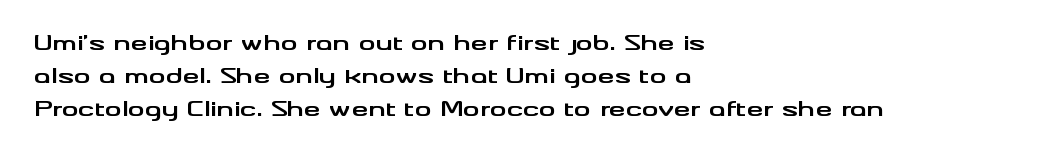
Q: Is the text bold? A: Yes.
Q: Is the text italic (slanted)? A: No, it is upright.
Q: Is the text underlined? A: No.
Q: How is the paragraph aligned? A: Left-aligned.
Q: Is the spacing between letters normal or unusually wide? A: Normal.
Q: Is the spacing between lines tight, normal or loose? A: Normal.
